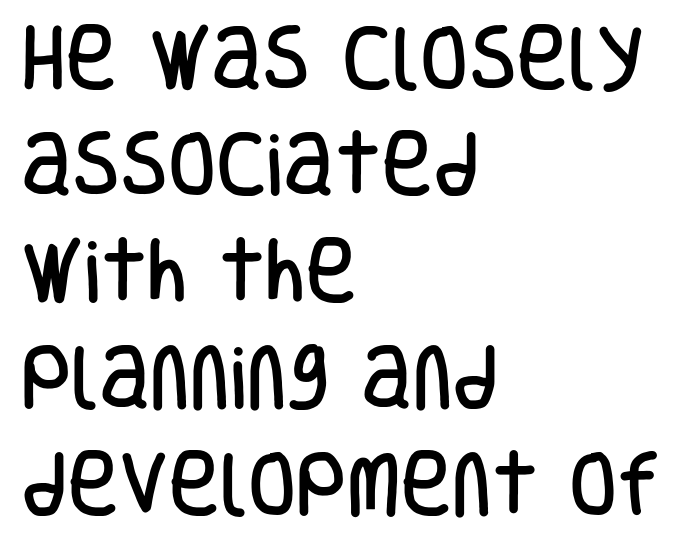
{"serif": "no", "italic": "no", "width": "condensed", "stroke_contrast": "low", "x_height": "large", "monospaced": "no", "underline": "no", "align": "left", "line_spacing": "normal", "line_spacing_ratio": 1.52, "letter_spacing": "normal", "letter_spacing_em": 0.0, "glyph_px": 70}
